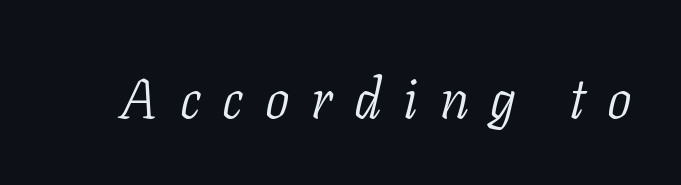
Has an underline been added? It has not. To sum up the face: it has serifs. The lettering tilts uniformly, giving the passage an italic look. The letters look calm and open, with moderate or lighter stems.
